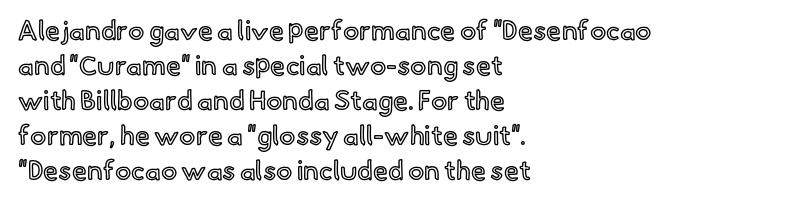
{"italic": "no", "underline": "no", "align": "left", "line_spacing": "normal", "line_spacing_ratio": 1.3, "letter_spacing": "normal", "letter_spacing_em": 0.0, "glyph_px": 27}
